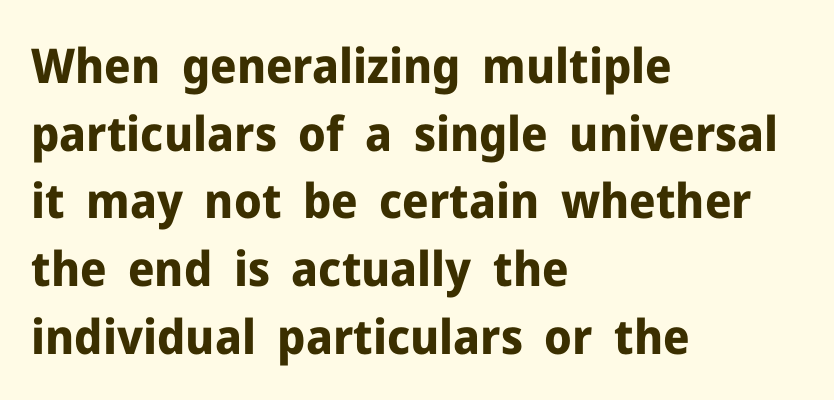
Q: Is the text bold? A: Yes.
Q: Is the text italic (slanted)? A: No, it is upright.
Q: Is the typeface a serif or a sans-serif typeface? A: Sans-serif.
Q: Is the text underlined? A: No.
Q: How is the paragraph aligned? A: Left-aligned.
Q: Is the spacing between letters normal or unusually wide? A: Normal.
Q: Is the spacing between lines tight, normal or loose? A: Normal.
Q: Width (condensed, normal, or wide)? A: Normal.
Q: Stroke contrast? A: Low.
Q: x-height? A: Medium.
Q: Monospaced? A: No.
